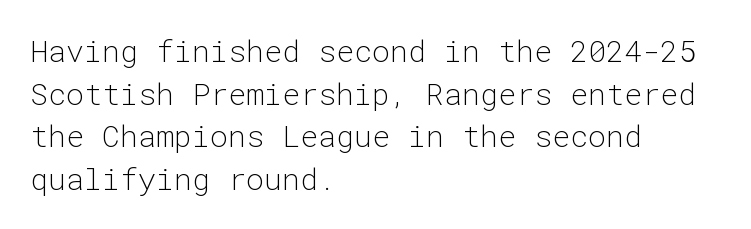
{"serif": "no", "italic": "no", "bold": "no", "weight": "light", "width": "normal", "stroke_contrast": "low", "x_height": "medium", "monospaced": "yes", "underline": "no", "align": "left", "line_spacing": "normal", "line_spacing_ratio": 1.42, "letter_spacing": "normal", "letter_spacing_em": 0.0, "glyph_px": 30}
